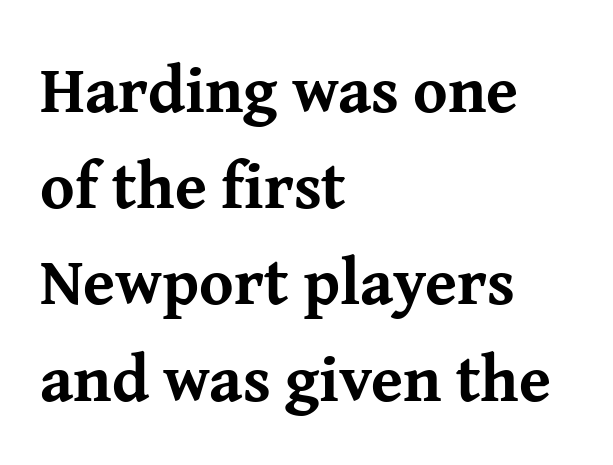
Q: Is the text bold? A: Yes.
Q: Is the text italic (slanted)? A: No, it is upright.
Q: Is the typeface a serif or a sans-serif typeface? A: Serif.
Q: Is the text underlined? A: No.
Q: How is the paragraph aligned? A: Left-aligned.
Q: Is the spacing between letters normal or unusually wide? A: Normal.
Q: Is the spacing between lines tight, normal or loose? A: Normal.
Q: Width (condensed, normal, or wide)? A: Normal.
Q: Stroke contrast? A: Medium.
Q: x-height? A: Medium.
Q: Monospaced? A: No.
